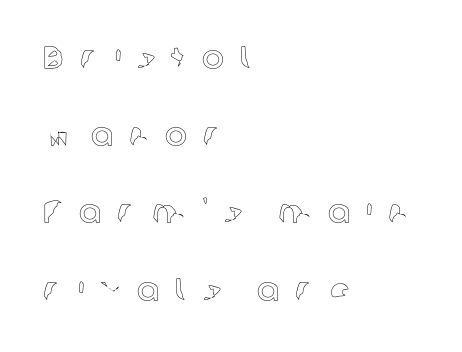
The image shows 33 px text type, upright; set left-aligned, loose line spacing (2.34x), unusually wide letter spacing (+0.48 em), not underlined; a medium x-height.
